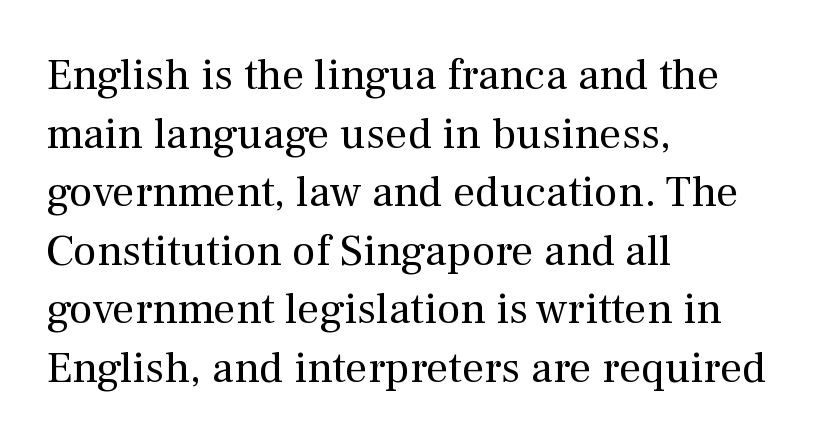
Q: Is the text bold? A: No.
Q: Is the text italic (slanted)? A: No, it is upright.
Q: Is the typeface a serif or a sans-serif typeface? A: Serif.
Q: Is the text underlined? A: No.
Q: How is the paragraph aligned? A: Left-aligned.
Q: Is the spacing between letters normal or unusually wide? A: Normal.
Q: Is the spacing between lines tight, normal or loose? A: Normal.
Q: Width (condensed, normal, or wide)? A: Normal.
Q: Stroke contrast? A: Medium.
Q: x-height? A: Medium.
Q: Monospaced? A: No.
